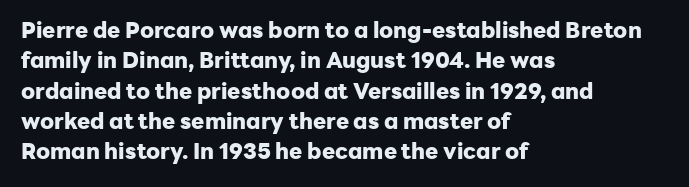
The image shows 22 px bold type, upright; set left-aligned, normal line spacing (1.38x), normal letter spacing, not underlined.
